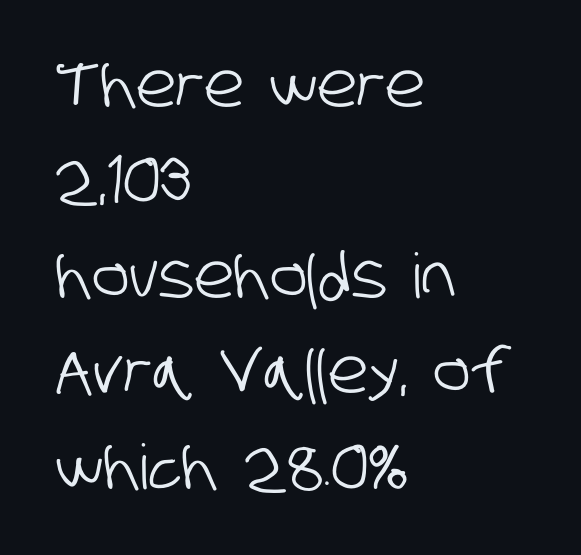
Casual observation: everything's shoved over to the left. A clean baseline with only descenders dipping below it. These lines are rendered in a variable-pitch font. Standard letterfit; no display-style spreading of the glyphs. Quick note: interline space is typical. Each letter's strokes conclude bluntly, with no projecting serifs.
